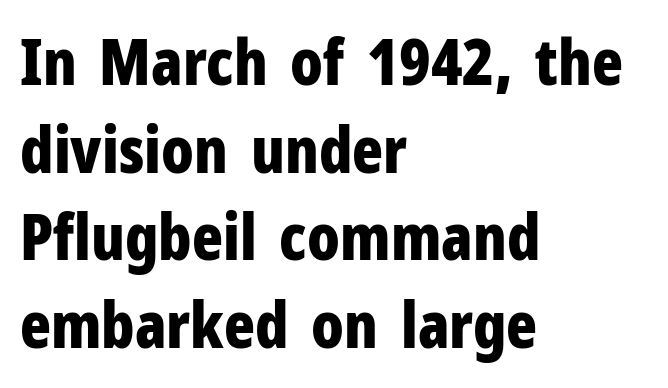
Q: Is the text bold? A: Yes.
Q: Is the text italic (slanted)? A: No, it is upright.
Q: Is the typeface a serif or a sans-serif typeface? A: Sans-serif.
Q: Is the text underlined? A: No.
Q: How is the paragraph aligned? A: Left-aligned.
Q: Is the spacing between letters normal or unusually wide? A: Normal.
Q: Is the spacing between lines tight, normal or loose? A: Normal.
Q: Width (condensed, normal, or wide)? A: Condensed.
Q: Stroke contrast? A: Low.
Q: x-height? A: Medium.
Q: Monospaced? A: No.
